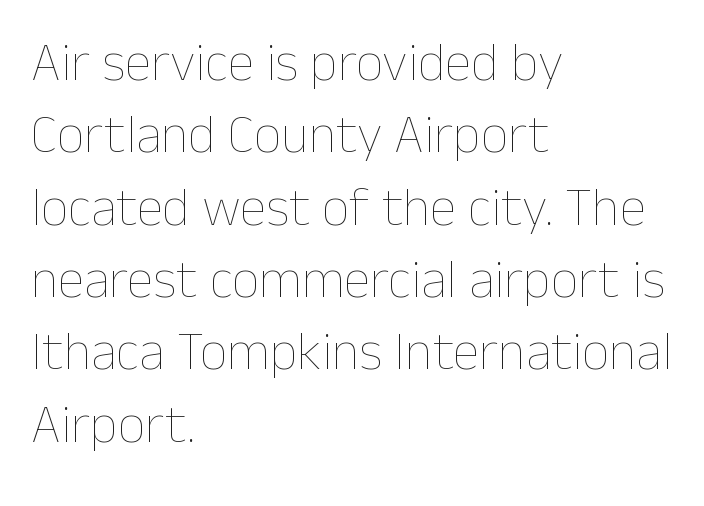
Any mark beneath the type? The region is blank. A typesetter would call this leading conventional body-copy spacing. Varying glyph widths throughout — classic text-font behaviour. The font sits on the lighter half of the weight spectrum, regular included. The letters sit at their default tracking, neither squeezed nor spread. The setting favours the left margin, as ordinary paragraphs usually do.
